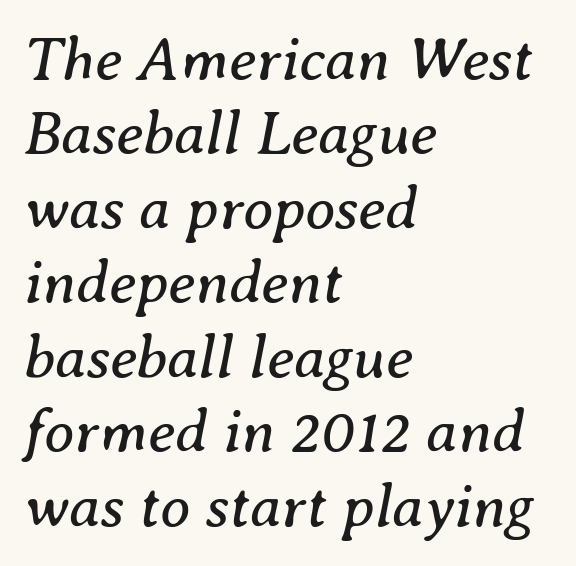
The image shows 61 px regular-weight serif type, italic (leaning right); set left-aligned, line spacing 1.22x, normal letter spacing, not underlined; medium stroke contrast and a medium x-height.
